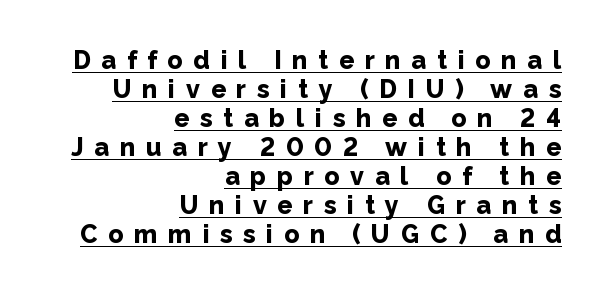
Q: Is the text bold? A: Yes.
Q: Is the text italic (slanted)? A: No, it is upright.
Q: Is the text underlined? A: Yes.
Q: How is the paragraph aligned? A: Right-aligned.
Q: Is the spacing between letters normal or unusually wide? A: Unusually wide.
